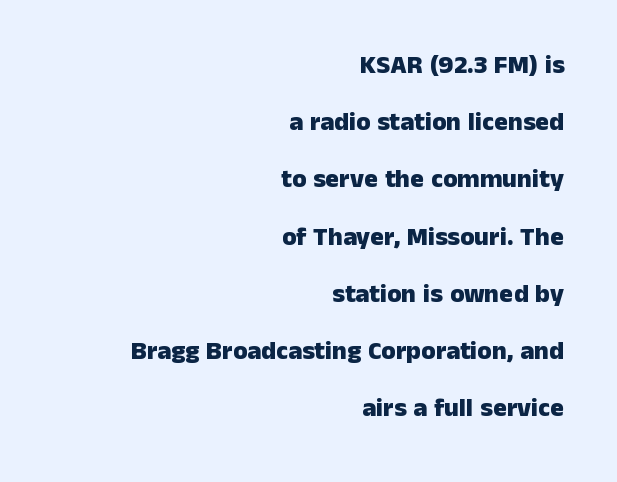
{"italic": "no", "bold": "yes", "underline": "no", "align": "right", "line_spacing": "loose", "line_spacing_ratio": 2.2, "letter_spacing": "normal", "letter_spacing_em": 0.0, "glyph_px": 26}
